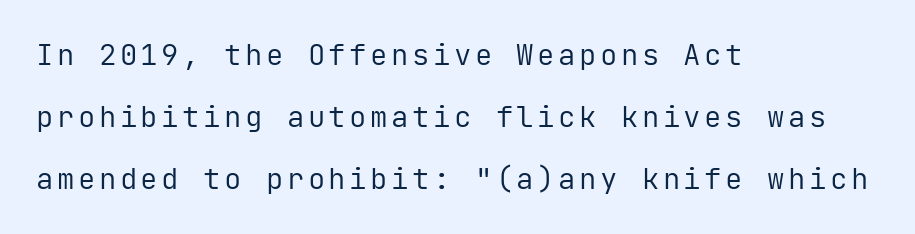
The image shows 29 px regular-weight sans-serif type, upright, monospaced; set left-aligned, loose line spacing (2.14x), not underlined; low stroke contrast and a medium x-height.
